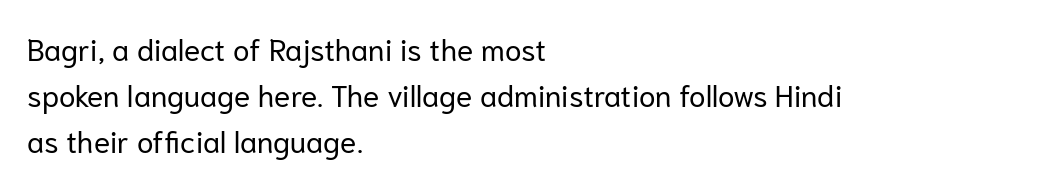
Anything drawn beneath the words? Only blank space. Letters have the restrained weight of plain body copy at most. Letter spacing: default. How would I describe the line gaps? Plain and ordinary. Left-aligned paragraph, ragged on the right.
